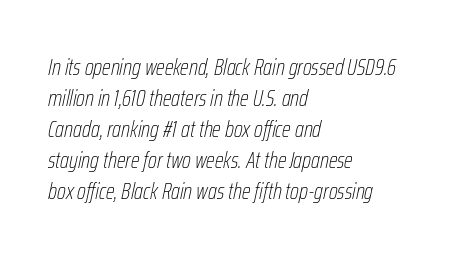
{"italic": "yes", "lean": "right", "slant_degrees": 12, "bold": "no", "underline": "no", "align": "left", "line_spacing": "normal", "line_spacing_ratio": 1.35, "letter_spacing": "normal", "letter_spacing_em": 0.0, "glyph_px": 23}
